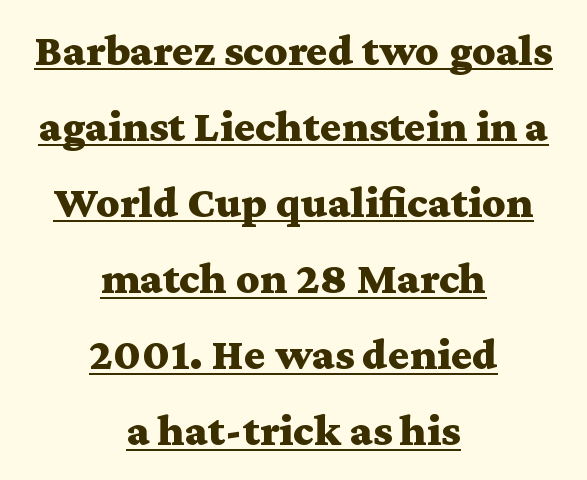
These lines are rendered in a variable-pitch font. The rendering shows small feet on the letterforms — a serif design. Where is the straight margin? There isn't one; the lines are centered. Students, this is bold: see how much ink each stroke carries.
